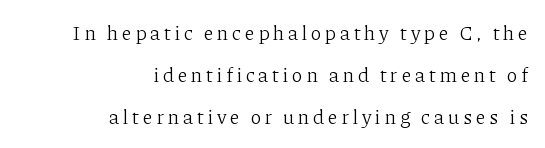
The image shows 20 px text type, upright; set right-aligned, loose line spacing (2.1x), not underlined.
